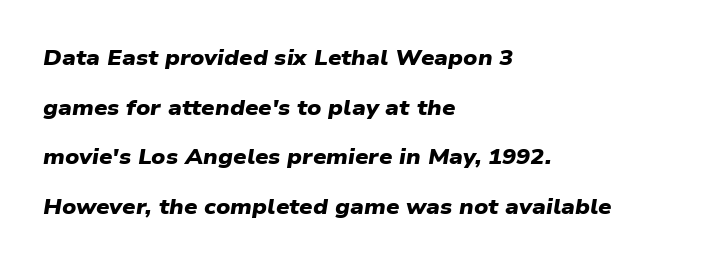
You'd pick this weight for a headline — it's a proper bold. The words here are not underlined. The type is set solid horizontally, with unmodified tracking. Does the leading feel generous? Absolutely, it's lavish. The lines in this sample share a left origin and differ only in where they stop.
